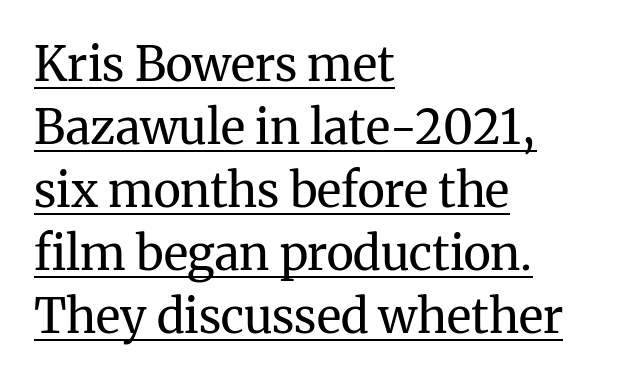
The image shows 47 px regular-weight serif type, upright; set left-aligned, normal line spacing (1.34x), normal letter spacing, underlined; medium stroke contrast and a medium x-height.
